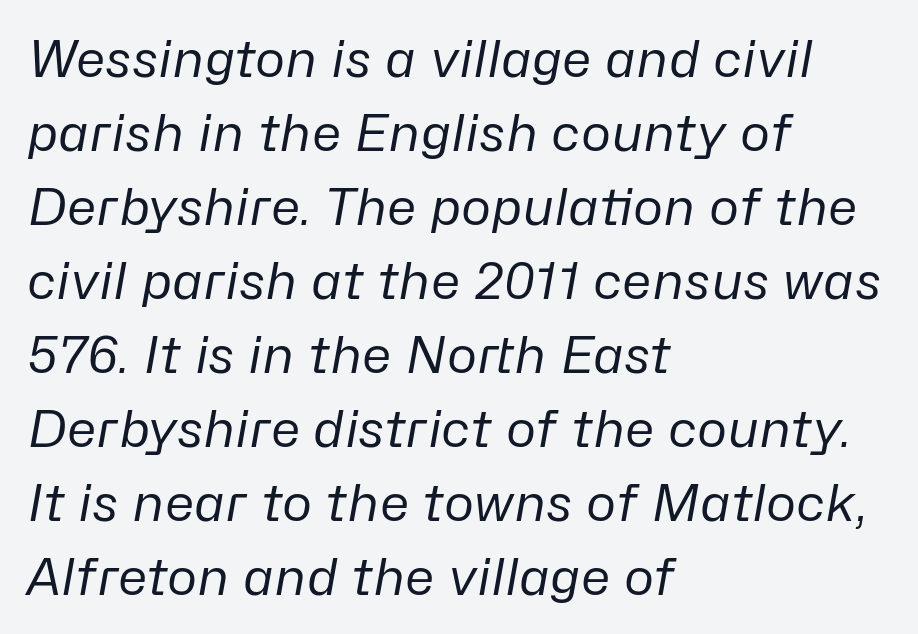
Q: Is the text bold? A: No.
Q: Is the text italic (slanted)? A: Yes, it leans right by about 10 degrees.
Q: Is the text underlined? A: No.
Q: How is the paragraph aligned? A: Left-aligned.
Q: Is the spacing between letters normal or unusually wide? A: Normal.
Q: Is the spacing between lines tight, normal or loose? A: Normal.
Q: Width (condensed, normal, or wide)? A: Normal.
Q: Stroke contrast? A: Low.
Q: x-height? A: Medium.
Q: Monospaced? A: No.
